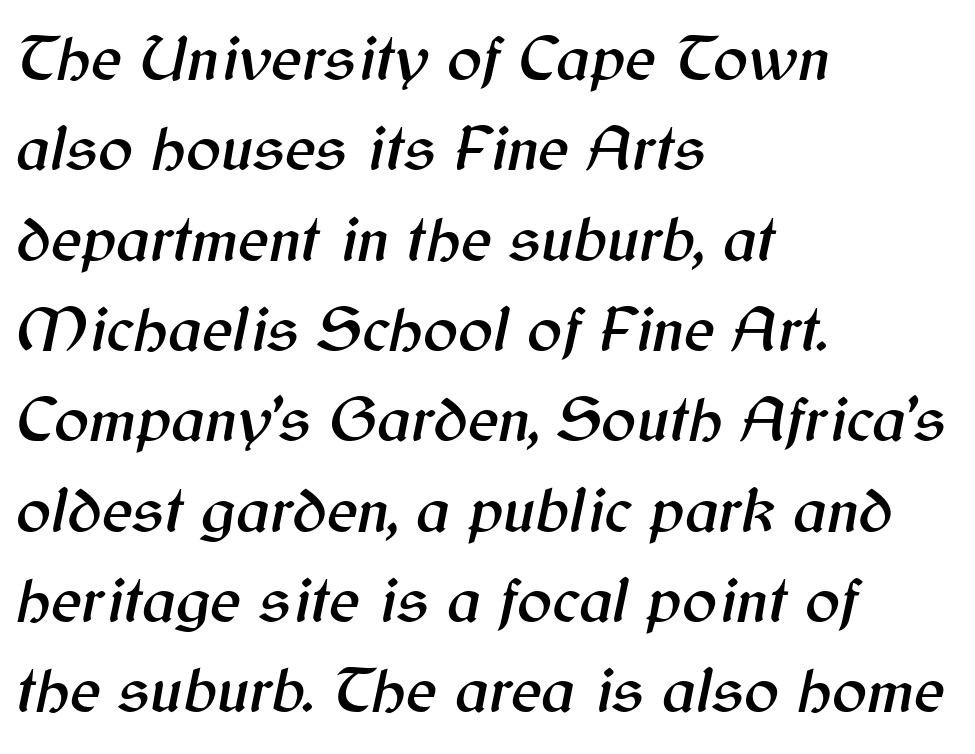
Honestly, the row spacing looks completely unremarkable. The type is set solid horizontally, with unmodified tracking. Designer's note — italics engaged. Is this a fixed-width face? No — the glyphs have proportional, varying widths.
